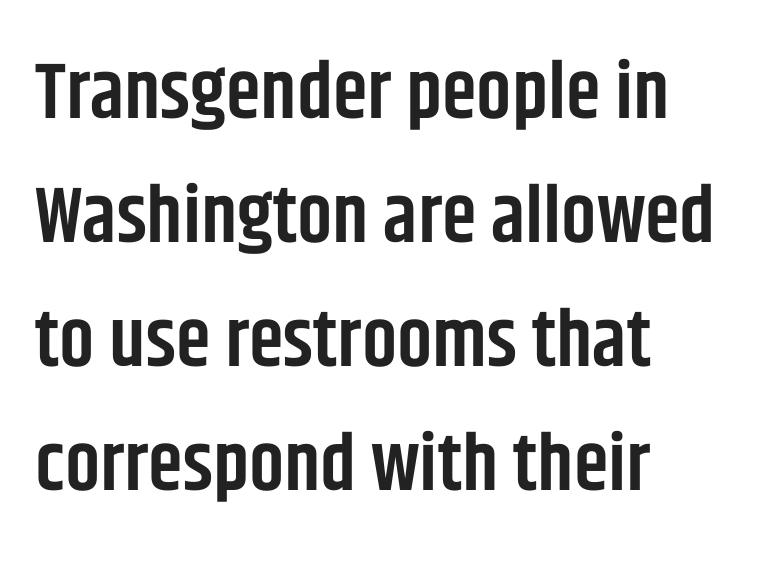
{"serif": "no", "italic": "no", "bold": "semi", "weight": "semibold", "width": "condensed", "stroke_contrast": "low", "x_height": "large", "monospaced": "no", "underline": "no", "align": "left", "line_spacing": "normal", "line_spacing_ratio": 1.57, "letter_spacing": "normal", "letter_spacing_em": 0.0, "glyph_px": 79}
